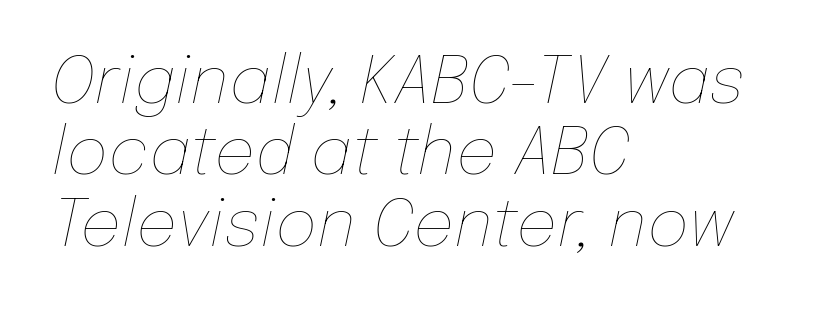
Decoration check: the copy has no underline. Stem width sits at or under what a default text font uses. The letters sit at their default tracking, neither squeezed nor spread. Is this a fixed-width face? No — the glyphs have proportional, varying widths. Line beginnings align vertically; line endings do not.
